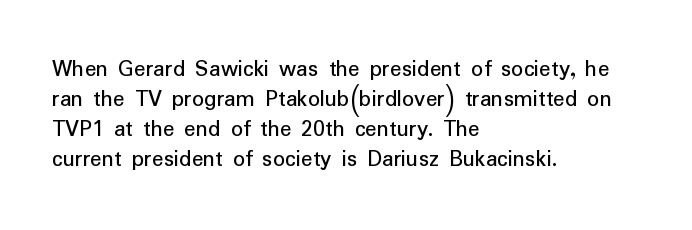
The lines in this sample share a left origin and differ only in where they stop. Tracking here is standard; glyphs follow each other at the usual distance. How would I describe the line gaps? Plain and ordinary. You can tell it's not italic because the verticals are truly vertical.
